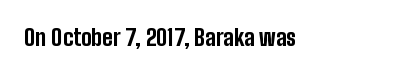
Short note: letters normally spaced. Words float on clear page, feet unadorned. The letters stand upright; this is a roman face. Heavy, bold letterforms.
